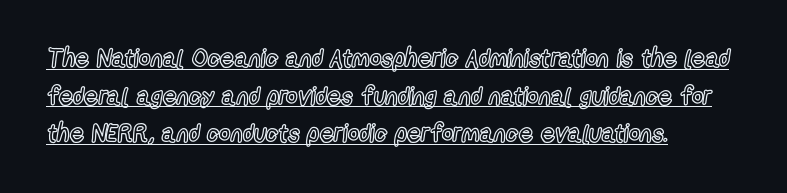
Interline gaps are of average width in this sample. The letterforms sit shoulder to shoulder at normal distance. Does a line run under the words? Yes, clearly. Does the copy run flush right? No — it runs flush left.
